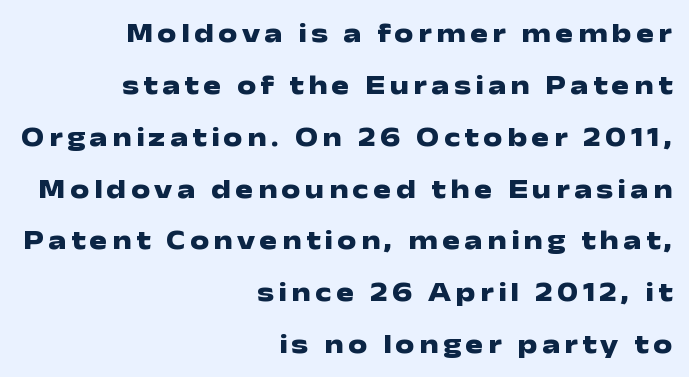
The image shows 27 px bold type, upright; set right-aligned, loose line spacing (1.92x), not underlined.
